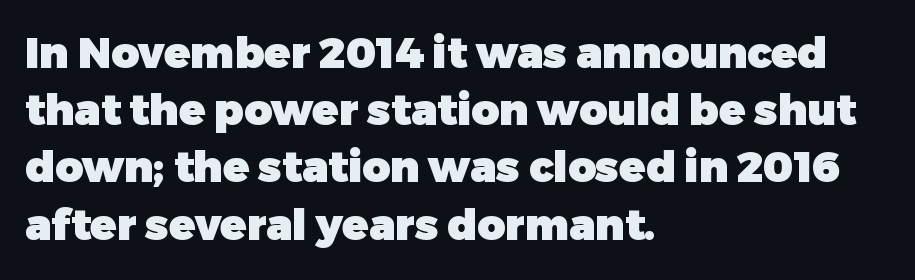
Q: Is the text bold? A: Yes.
Q: Is the text italic (slanted)? A: No, it is upright.
Q: Is the typeface a serif or a sans-serif typeface? A: Sans-serif.
Q: Is the text underlined? A: No.
Q: How is the paragraph aligned? A: Left-aligned.
Q: Is the spacing between letters normal or unusually wide? A: Normal.
Q: Is the spacing between lines tight, normal or loose? A: Normal.
Q: Width (condensed, normal, or wide)? A: Normal.
Q: Stroke contrast? A: Low.
Q: x-height? A: Medium.
Q: Monospaced? A: No.
